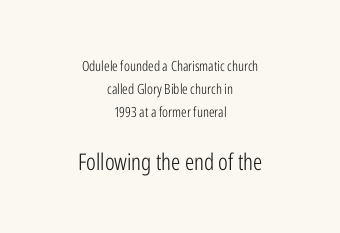
The image shows 23 px text type, upright; set centered, normal line spacing (1.66x), normal letter spacing, not underlined; the second (bottom) block is 1.64x larger.
